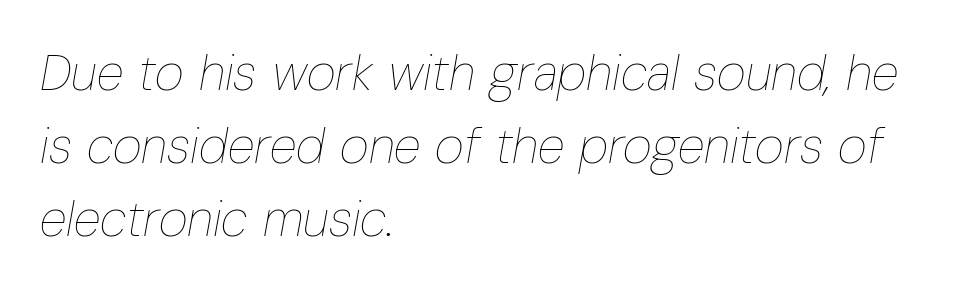
Q: Is the text bold? A: No.
Q: Is the text italic (slanted)? A: Yes, it leans right by about 10 degrees.
Q: Is the text underlined? A: No.
Q: How is the paragraph aligned? A: Left-aligned.
Q: Is the spacing between letters normal or unusually wide? A: Normal.
Q: Is the spacing between lines tight, normal or loose? A: Normal.
Q: Width (condensed, normal, or wide)? A: Condensed.
Q: Stroke contrast? A: Low.
Q: x-height? A: Medium.
Q: Monospaced? A: No.
